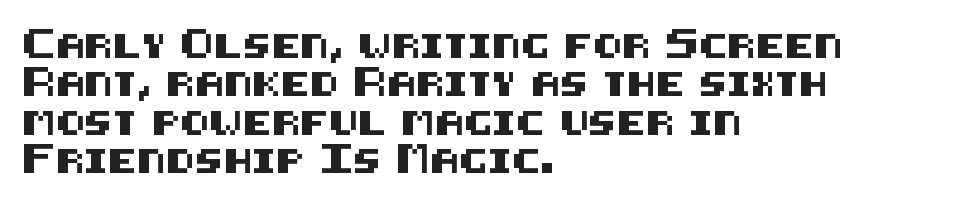
How would I describe the line gaps? Plain and ordinary. Teacher's note: observe the even left margin — that is flush-left alignment. Decoration check: the copy has no underline. Characters follow at the spacing the type designer built in. Is there any slant? The stems are plumb.
